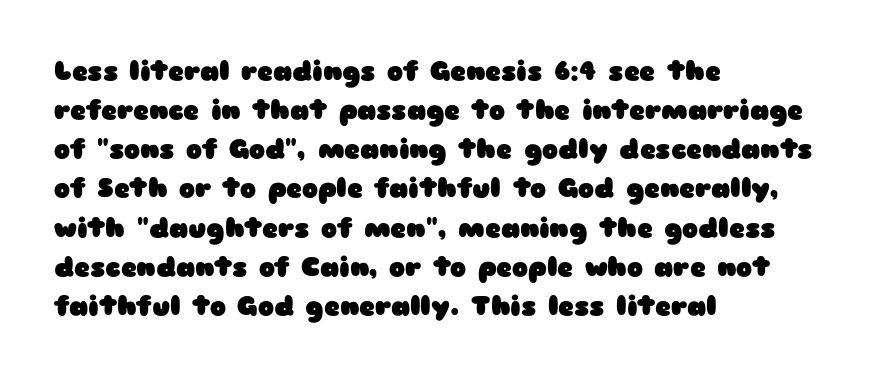
Q: Is the text bold? A: Yes.
Q: Is the text italic (slanted)? A: No, it is upright.
Q: Is the text underlined? A: No.
Q: How is the paragraph aligned? A: Left-aligned.
Q: Is the spacing between letters normal or unusually wide? A: Normal.
Q: Is the spacing between lines tight, normal or loose? A: Normal.
